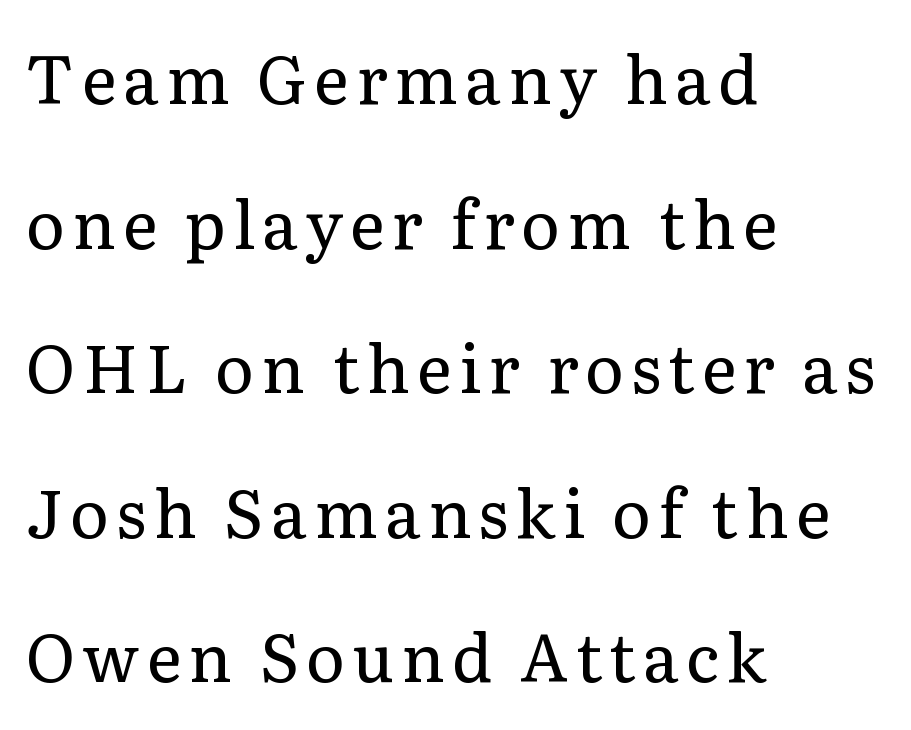
Q: Is the text bold? A: No.
Q: Is the text italic (slanted)? A: No, it is upright.
Q: Is the typeface a serif or a sans-serif typeface? A: Serif.
Q: Is the text underlined? A: No.
Q: How is the paragraph aligned? A: Left-aligned.
Q: Is the spacing between lines tight, normal or loose? A: Loose.
Q: Width (condensed, normal, or wide)? A: Normal.
Q: Stroke contrast? A: Low.
Q: x-height? A: Medium.
Q: Monospaced? A: No.
